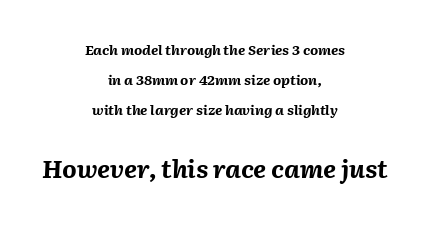
Students, note that the glyphs here touch the page at normal intervals. The compositor balanced each line on the midline. A dark, heavy texture on the line: the type is bold. Honestly, there is no underline to notice here at all. Size contrast runs from small at the top to large at the bottom. The face used here has a pronounced slope to its letters.
